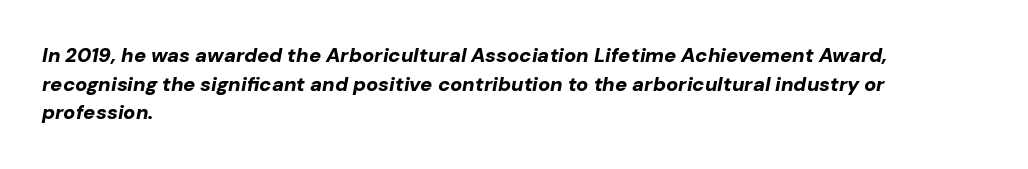
The image shows 20 px bold type, italic (leaning right); set left-aligned, normal line spacing (1.43x), normal letter spacing, not underlined.
